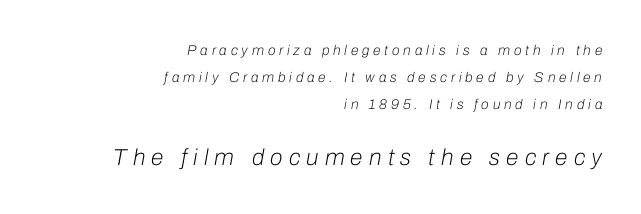
The image shows 23 px text type, italic (leaning right); set right-aligned, loose line spacing (1.94x), unusually wide letter spacing (+0.27 em), not underlined; the second (bottom) block is 1.64x larger.
